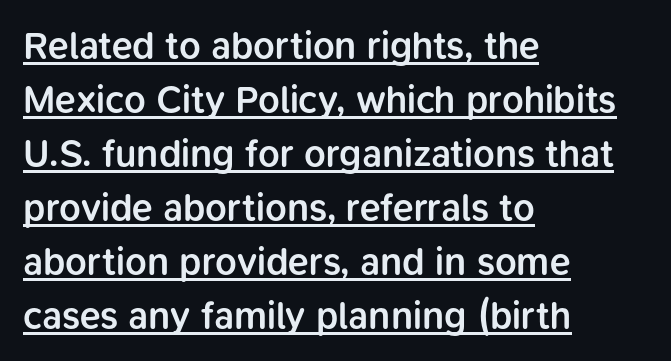
Q: Is the text bold? A: Semi-bold.
Q: Is the text italic (slanted)? A: No, it is upright.
Q: Is the typeface a serif or a sans-serif typeface? A: Sans-serif.
Q: Is the text underlined? A: Yes.
Q: How is the paragraph aligned? A: Left-aligned.
Q: Is the spacing between letters normal or unusually wide? A: Normal.
Q: Is the spacing between lines tight, normal or loose? A: Normal.
Q: Width (condensed, normal, or wide)? A: Normal.
Q: Stroke contrast? A: Low.
Q: x-height? A: Medium.
Q: Monospaced? A: No.
